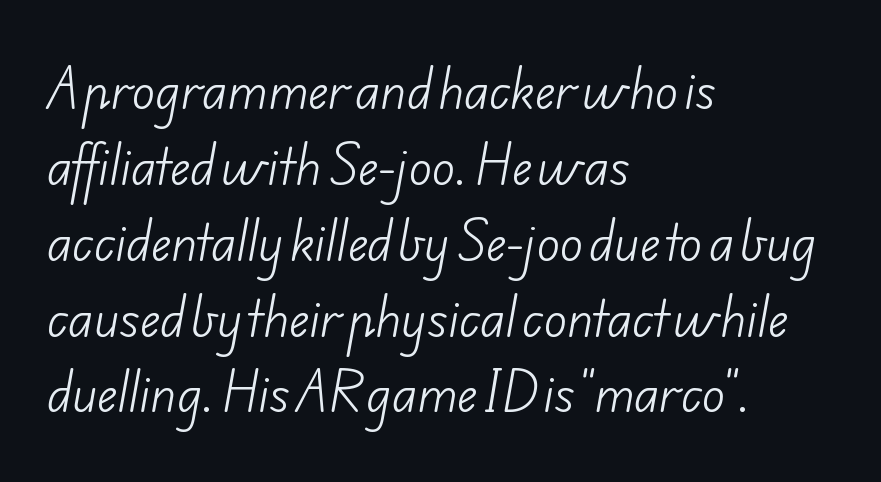
{"serif": "no", "bold": "no", "weight": "light", "width": "normal", "stroke_contrast": "low", "x_height": "small", "monospaced": "no", "underline": "no", "align": "left", "line_spacing": "normal", "line_spacing_ratio": 1.58, "letter_spacing": "normal", "letter_spacing_em": 0.0, "glyph_px": 48}
